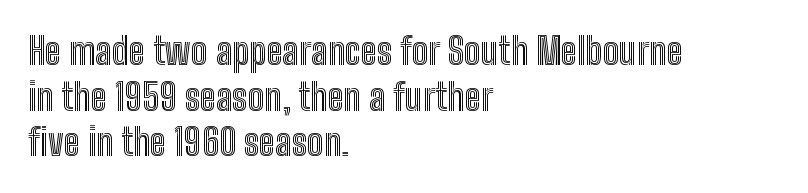
{"italic": "no", "width": "condensed", "x_height": "medium", "monospaced": "no", "underline": "no", "align": "left", "line_spacing_ratio": 1.23, "letter_spacing": "normal", "letter_spacing_em": 0.0, "glyph_px": 37}
